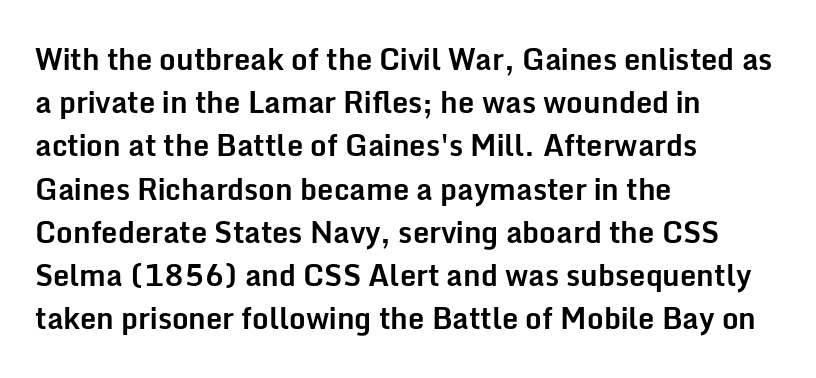
Q: Is the text bold? A: Yes.
Q: Is the text italic (slanted)? A: No, it is upright.
Q: Is the typeface a serif or a sans-serif typeface? A: Sans-serif.
Q: Is the text underlined? A: No.
Q: How is the paragraph aligned? A: Left-aligned.
Q: Is the spacing between letters normal or unusually wide? A: Normal.
Q: Is the spacing between lines tight, normal or loose? A: Normal.
Q: Width (condensed, normal, or wide)? A: Normal.
Q: Stroke contrast? A: Low.
Q: x-height? A: Medium.
Q: Monospaced? A: No.
